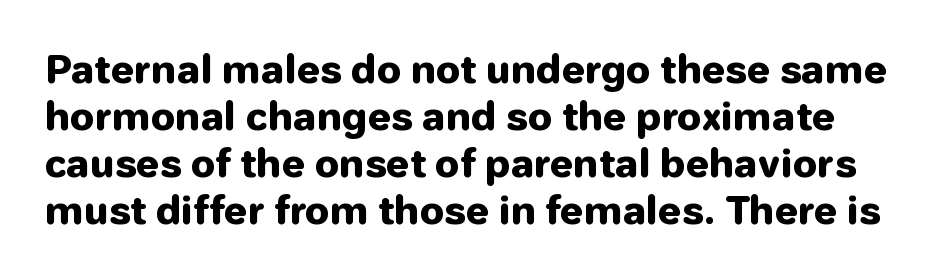
Q: Is the text bold? A: Yes.
Q: Is the text italic (slanted)? A: No, it is upright.
Q: Is the typeface a serif or a sans-serif typeface? A: Sans-serif.
Q: Is the text underlined? A: No.
Q: Is the spacing between letters normal or unusually wide? A: Normal.
Q: Width (condensed, normal, or wide)? A: Normal.
Q: Stroke contrast? A: Low.
Q: x-height? A: Medium.
Q: Monospaced? A: No.
